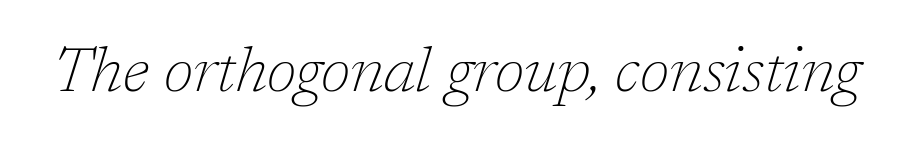
Observe the serifs anchoring each vertical stroke in this sample. Slant detected: the letters are inclined. Plain, unruled lines of type. This sample uses plain, unmodified letter spacing. Think standard paragraph weight, or any step lighter than that. Spacing verdict: proportional, widths tailored to each character.
